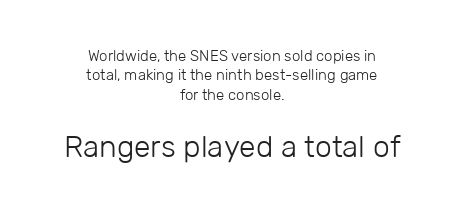
{"serif": "no", "italic": "no", "bold": "no", "weight": "light", "width": "normal", "stroke_contrast": "low", "x_height": "medium", "monospaced": "no", "underline": "no", "align": "center", "line_spacing": "normal", "line_spacing_ratio": 1.3, "letter_spacing": "normal", "letter_spacing_em": 0.0, "larger_block": "second", "size_ratio": 2.0, "glyph_px": 30}
